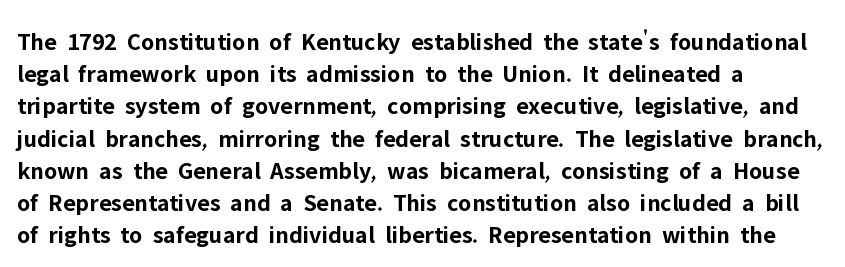
The image shows 25 px bold type, upright; set left-aligned, normal line spacing (1.29x), normal letter spacing, not underlined.
